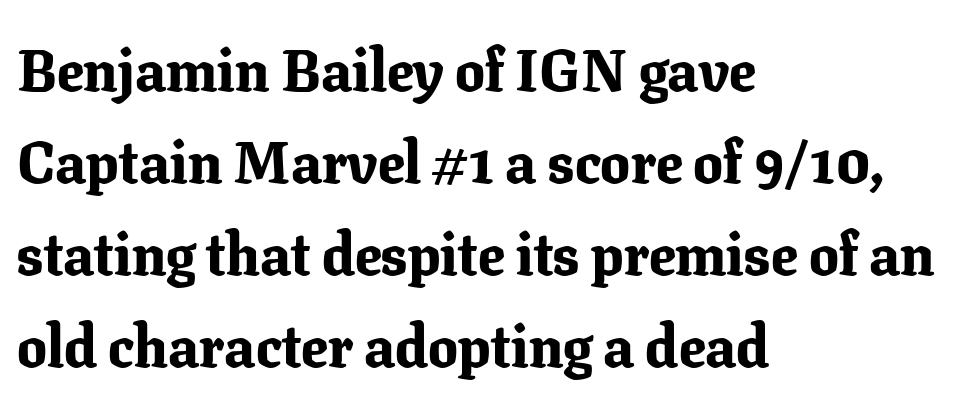
Regarding leading, the lines here are spaced in the standard way. These lines were composed using upright roman letters. Serif or sans? Serif — the stroke terminals have little feet. Plain, unruled lines of type. Reading down the block, your eye returns to a fixed left position each line. The line texture is even and compact thanks to regular tracking.
